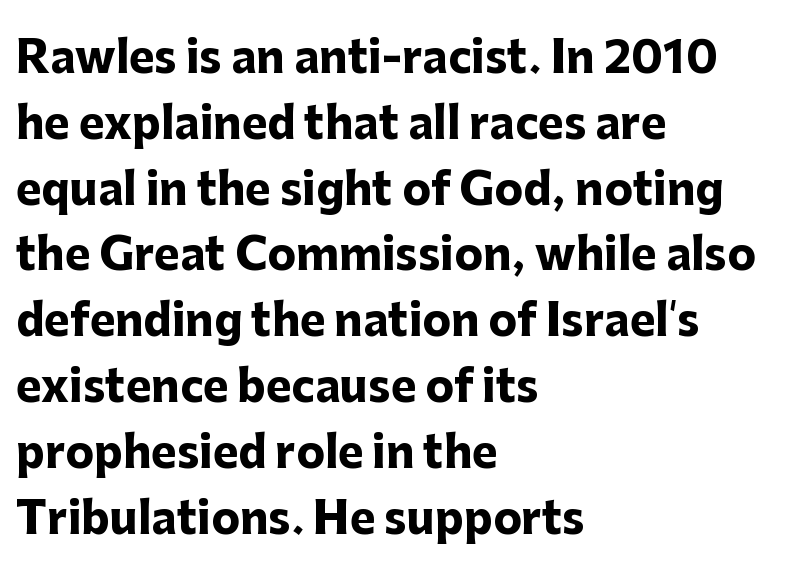
The paragraph shown leans on its left margin. The letters sit at their default tracking, neither squeezed nor spread. Honestly, there is no underline to notice here at all. The glyphs have the mass of a bold cut.
